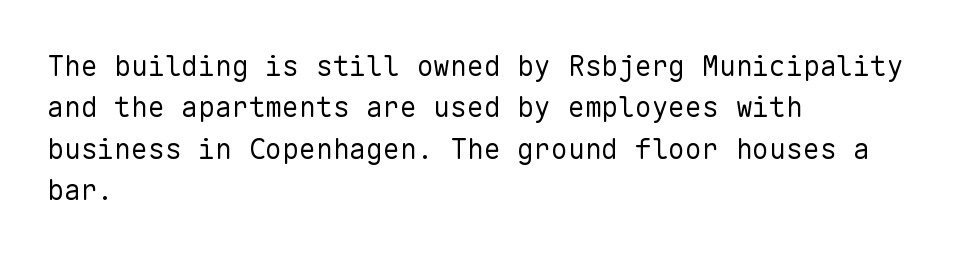
Q: Is the text bold? A: No.
Q: Is the text italic (slanted)? A: No, it is upright.
Q: Is the typeface a serif or a sans-serif typeface? A: Sans-serif.
Q: Is the text underlined? A: No.
Q: How is the paragraph aligned? A: Left-aligned.
Q: Is the spacing between letters normal or unusually wide? A: Normal.
Q: Is the spacing between lines tight, normal or loose? A: Normal.
Q: Width (condensed, normal, or wide)? A: Normal.
Q: Stroke contrast? A: Low.
Q: x-height? A: Medium.
Q: Monospaced? A: Yes.
